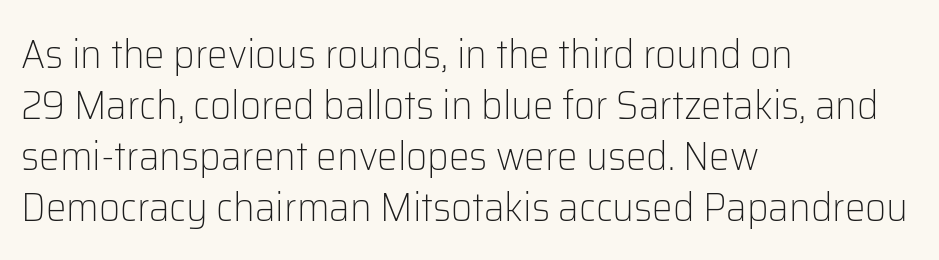
Q: Is the text bold? A: No.
Q: Is the text italic (slanted)? A: No, it is upright.
Q: Is the typeface a serif or a sans-serif typeface? A: Sans-serif.
Q: Is the text underlined? A: No.
Q: How is the paragraph aligned? A: Left-aligned.
Q: Is the spacing between letters normal or unusually wide? A: Normal.
Q: Width (condensed, normal, or wide)? A: Normal.
Q: Stroke contrast? A: Low.
Q: x-height? A: Medium.
Q: Monospaced? A: No.
